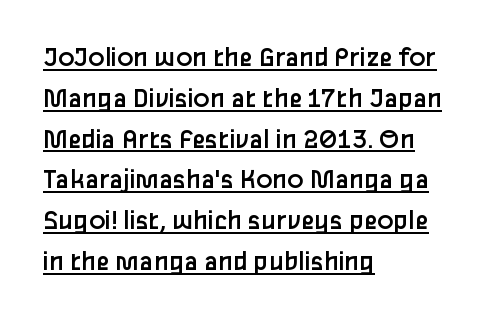
In terms of leading, this rendering sits right in the middle. All the whitespace from short lines collects on the right. Compared with typical body copy, the letter spacing here is the same. Character widths vary here, with narrow letters taking less room than wide ones. Is there any slant? The stems are plumb.
